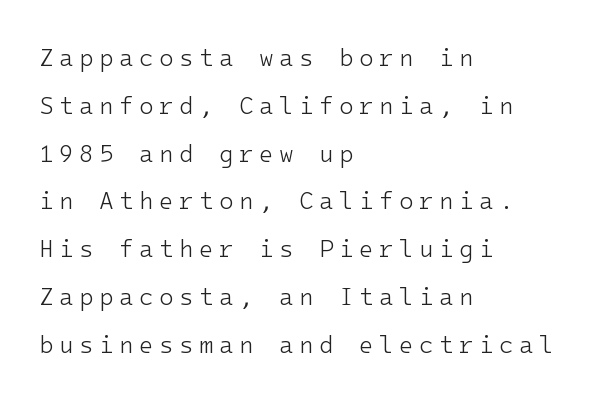
Characters remain perfectly vertical along every line. The font sits on the lighter half of the weight spectrum, regular included. The rendering anchors every line to the left-hand side. Clear beneath every line of the passage.
